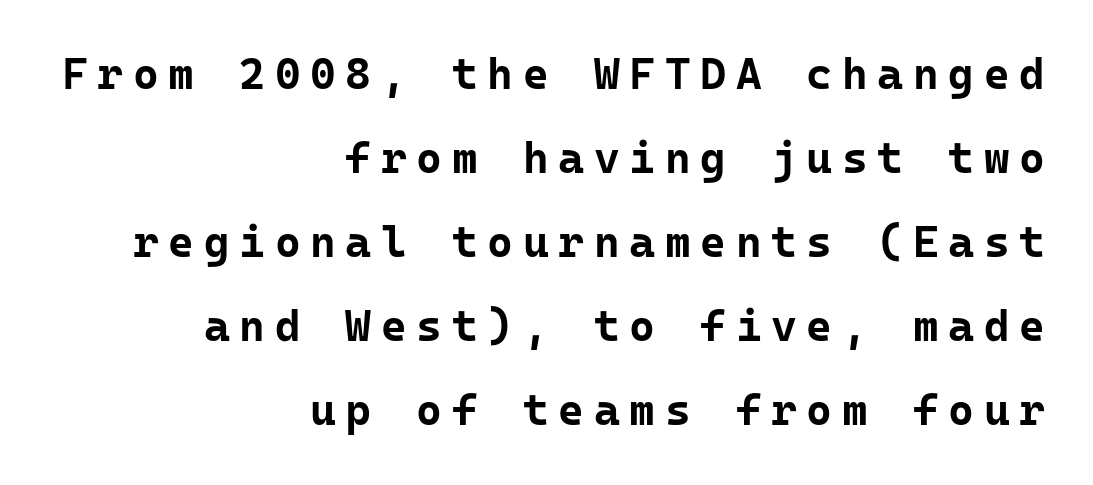
Q: Is the text bold? A: Yes.
Q: Is the text italic (slanted)? A: No, it is upright.
Q: Is the typeface a serif or a sans-serif typeface? A: Sans-serif.
Q: Is the text underlined? A: No.
Q: How is the paragraph aligned? A: Right-aligned.
Q: Is the spacing between letters normal or unusually wide? A: Unusually wide.
Q: Is the spacing between lines tight, normal or loose? A: Loose.
Q: Width (condensed, normal, or wide)? A: Normal.
Q: Stroke contrast? A: Low.
Q: x-height? A: Medium.
